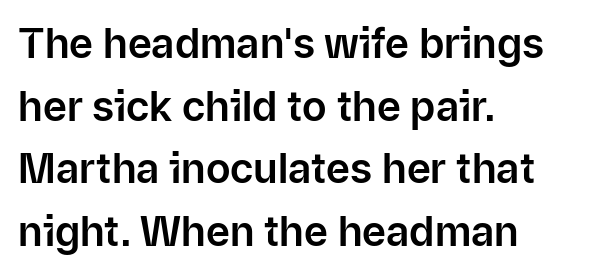
{"serif": "no", "italic": "no", "width": "normal", "stroke_contrast": "low", "x_height": "medium", "monospaced": "no", "underline": "no", "align": "left", "line_spacing": "normal", "line_spacing_ratio": 1.53, "letter_spacing": "normal", "letter_spacing_em": 0.0, "glyph_px": 41}
